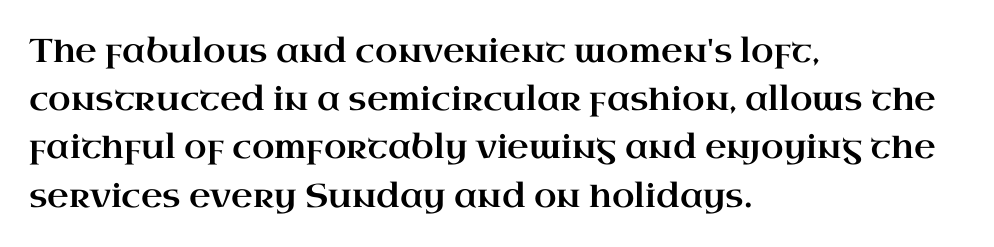
Type style note: has serifs. Tracking value appears to be zero — textbook default spacing. Each row of text sits above clean, open space. The rag falls on the right side of this text block. Compared with typical paragraphs, the rows here are spaced about the same.
